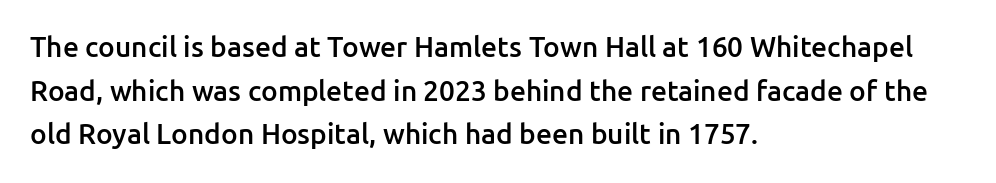
The image shows 28 px semibold sans-serif type, upright; set left-aligned, normal line spacing (1.56x), normal letter spacing, not underlined; low stroke contrast and a medium x-height.
